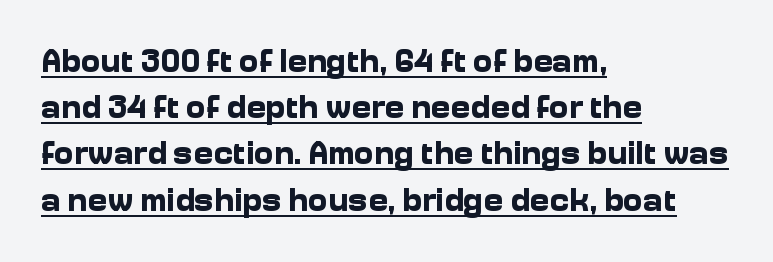
Varying glyph widths throughout — classic text-font behaviour. The font family rendered here belongs to the sans-serif group. Check the space under the baseline: a stroke is drawn there. The rendering anchors every line to the left-hand side. I'd describe the lettering as bold — thick and assertive.
